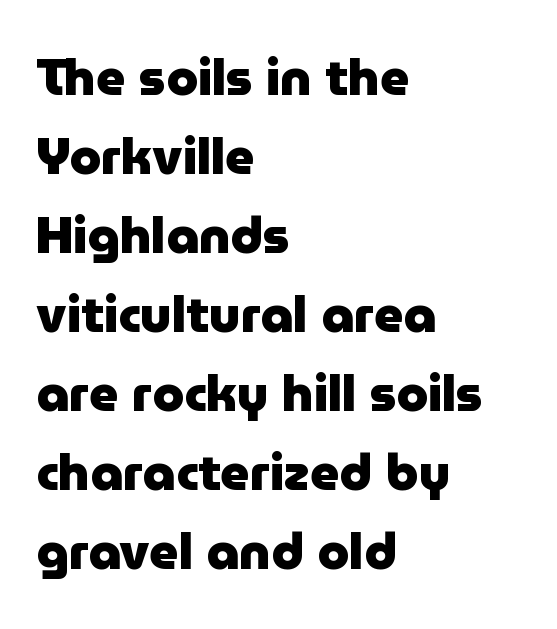
If you drew a line through each stem, it would be perfectly vertical. Reading down the block, your eye returns to a fixed left position each line. Bare-footed words on every line. Nothing unusual about the tracking: characters are spaced as the font intends.
